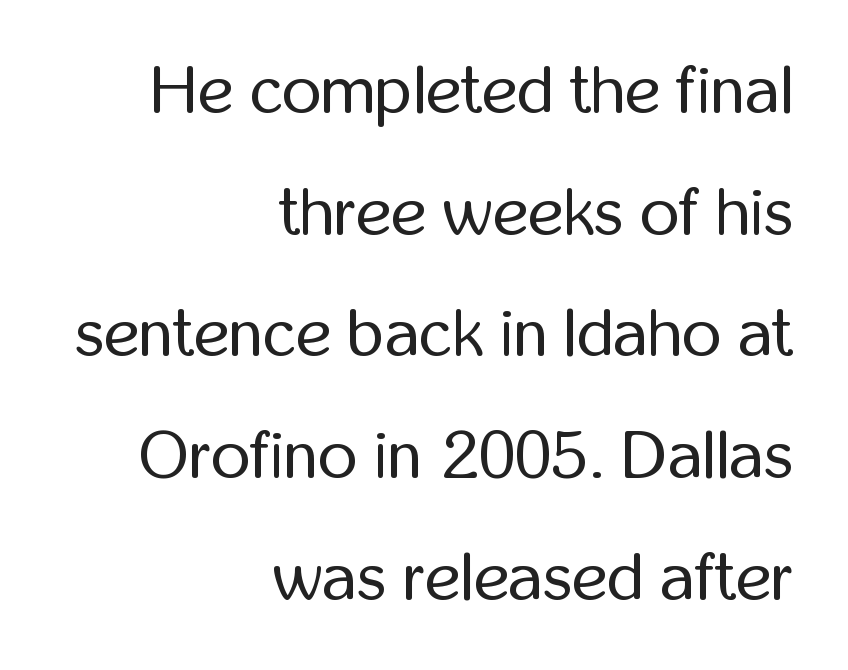
The image shows 68 px regular-weight, condensed sans-serif type, upright; set right-aligned, line spacing 1.79x, normal letter spacing, not underlined; low stroke contrast and a medium x-height.
